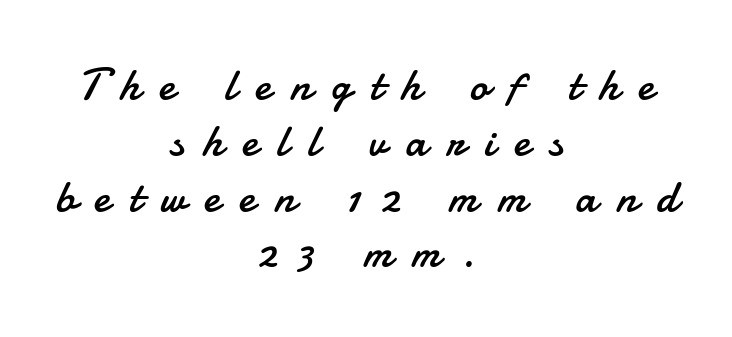
What stands out about the letter spacing? Its width — letters are far apart. Compared with a typical body face, this is equally light or lighter still. This sample uses a sans-serif face. Compared with a flush-left layout, this one balances lines on the center instead. The zone under the glyphs is completely vacant.
